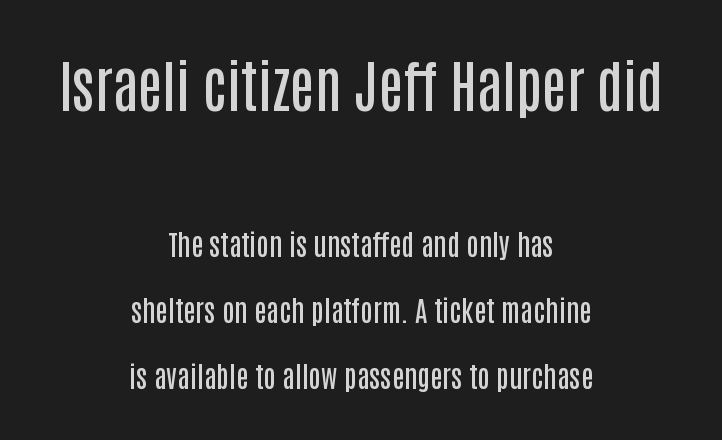
The strip under each line holds only bare page. The passage shown is typeset with a sans-serif family. The block of text is sparse from top to bottom, with ample space between rows. Think of a printed novel: that variable character pitch is what you see here. The compositor balanced each line on the midline. Standard letterfit; no display-style spreading of the glyphs.
